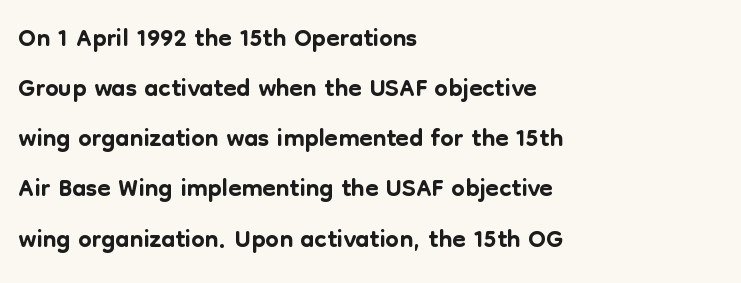
{"serif": "no", "italic": "no", "width": "normal", "stroke_contrast": "low", "x_height": "medium", "monospaced": "no", "underline": "no", "align": "left", "line_spacing": "normal", "line_spacing_ratio": 1.32, "letter_spacing": "normal", "letter_spacing_em": 0.0, "glyph_px": 38}
